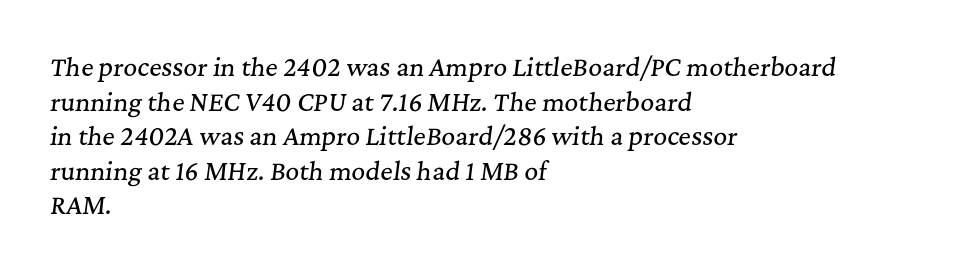
{"italic": "yes", "lean": "right", "slant_degrees": 7, "underline": "no", "align": "left", "line_spacing": "normal", "line_spacing_ratio": 1.44, "letter_spacing": "normal", "letter_spacing_em": 0.0, "glyph_px": 24}
